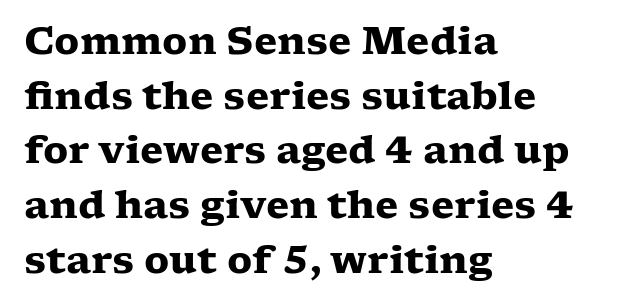
Q: Is the text bold? A: Yes.
Q: Is the text italic (slanted)? A: No, it is upright.
Q: Is the typeface a serif or a sans-serif typeface? A: Serif.
Q: Is the text underlined? A: No.
Q: How is the paragraph aligned? A: Left-aligned.
Q: Is the spacing between letters normal or unusually wide? A: Normal.
Q: Is the spacing between lines tight, normal or loose? A: Normal.
Q: Width (condensed, normal, or wide)? A: Wide.
Q: Stroke contrast? A: Low.
Q: x-height? A: Medium.
Q: Monospaced? A: No.
